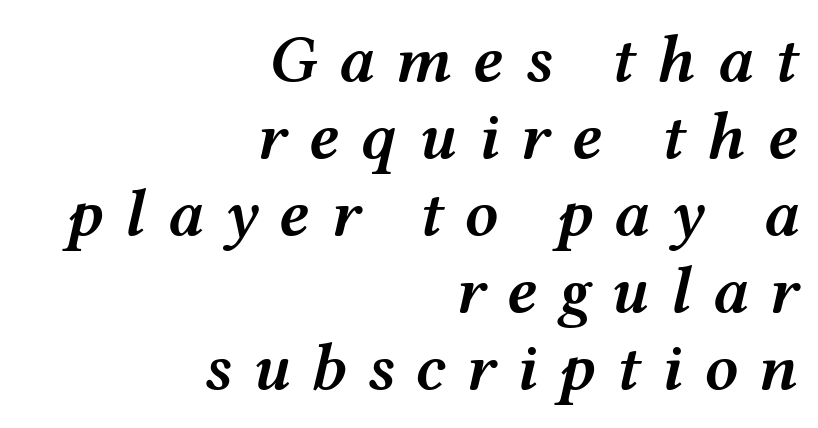
{"italic": "yes", "lean": "right", "slant_degrees": 12, "bold": "semi", "weight": "semibold", "width": "wide", "stroke_contrast": "medium", "x_height": "medium", "monospaced": "no", "underline": "no", "align": "right", "line_spacing": "tight", "line_spacing_ratio": 1.15, "letter_spacing": "wide", "letter_spacing_em": 0.31, "glyph_px": 67}
